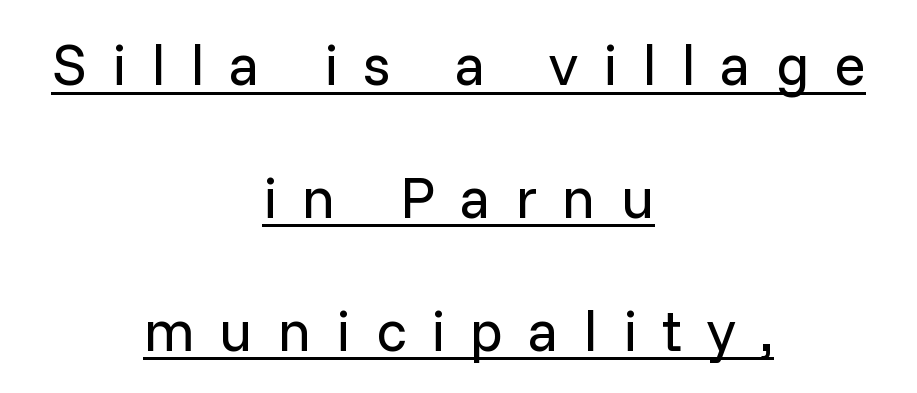
Q: Is the text bold? A: No.
Q: Is the text italic (slanted)? A: No, it is upright.
Q: Is the typeface a serif or a sans-serif typeface? A: Sans-serif.
Q: Is the text underlined? A: Yes.
Q: How is the paragraph aligned? A: Centered.
Q: Is the spacing between letters normal or unusually wide? A: Unusually wide.
Q: Is the spacing between lines tight, normal or loose? A: Loose.
Q: Width (condensed, normal, or wide)? A: Normal.
Q: Stroke contrast? A: Low.
Q: x-height? A: Medium.
Q: Monospaced? A: No.
